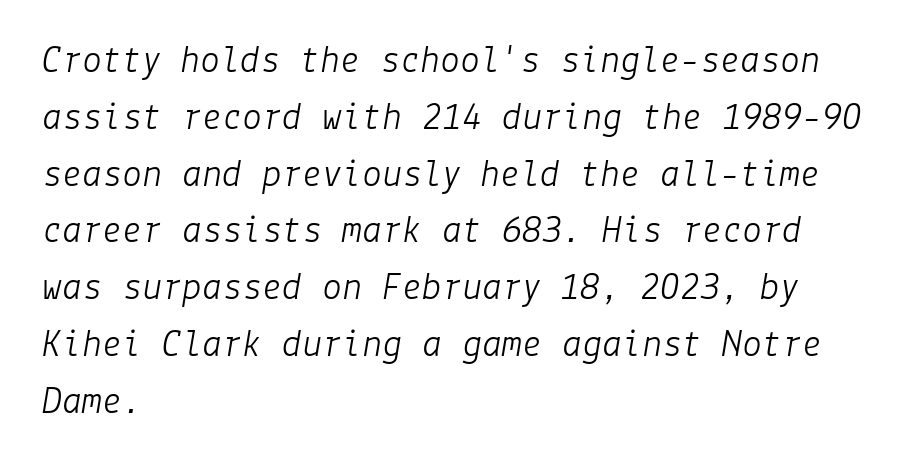
Quick note: underline off. If you measured baseline to baseline, you'd find a middling distance. These glyphs show unthickened strokes, regular width or finer. This is oblique type, the kind used for emphasis or titles.
